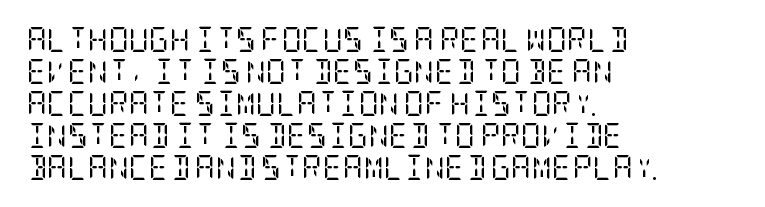
Glance below the letters and you will spot only blank space. The weight tops out at a normal text grade. Teacher's note: observe the even left margin — that is flush-left alignment. Interline gaps are of average width in this sample. In terms of posture, this sample is upright.
